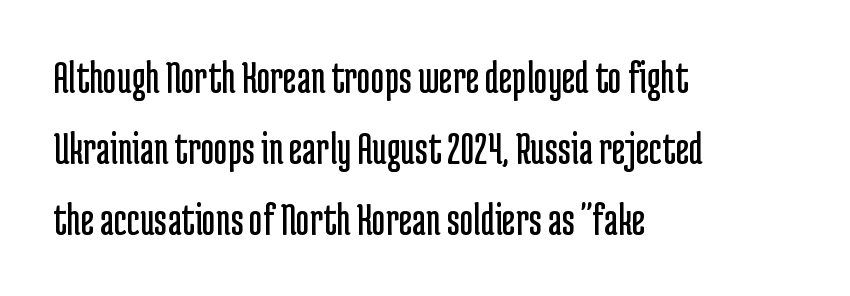
{"serif": "no", "italic": "no", "bold": "no", "weight": "regular", "width": "condensed", "stroke_contrast": "low", "x_height": "medium", "monospaced": "no", "underline": "no", "align": "left", "line_spacing": "normal", "line_spacing_ratio": 1.51, "letter_spacing": "normal", "letter_spacing_em": 0.0, "glyph_px": 47}
